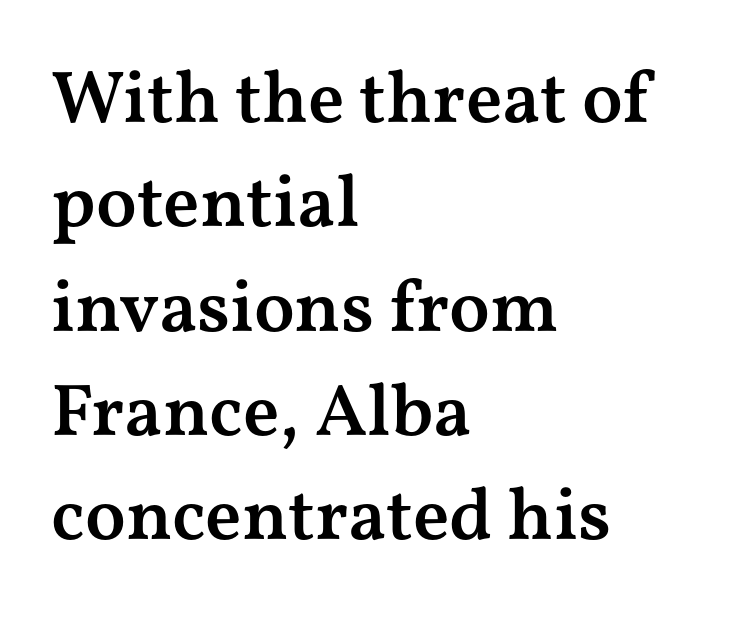
{"serif": "yes", "italic": "no", "bold": "semi", "weight": "semibold", "width": "wide", "stroke_contrast": "medium", "x_height": "medium", "monospaced": "no", "underline": "no", "align": "left", "line_spacing": "normal", "line_spacing_ratio": 1.41, "letter_spacing": "normal", "letter_spacing_em": 0.0, "glyph_px": 74}
